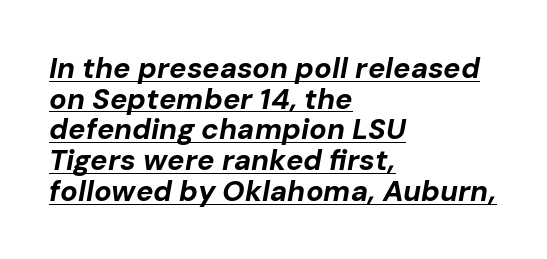
Q: Is the text bold? A: Yes.
Q: Is the text italic (slanted)? A: Yes, it leans right by about 10 degrees.
Q: Is the text underlined? A: Yes.
Q: How is the paragraph aligned? A: Left-aligned.
Q: Is the spacing between letters normal or unusually wide? A: Normal.
Q: Is the spacing between lines tight, normal or loose? A: Tight.
Q: Width (condensed, normal, or wide)? A: Normal.
Q: Stroke contrast? A: Low.
Q: x-height? A: Medium.
Q: Monospaced? A: No.
